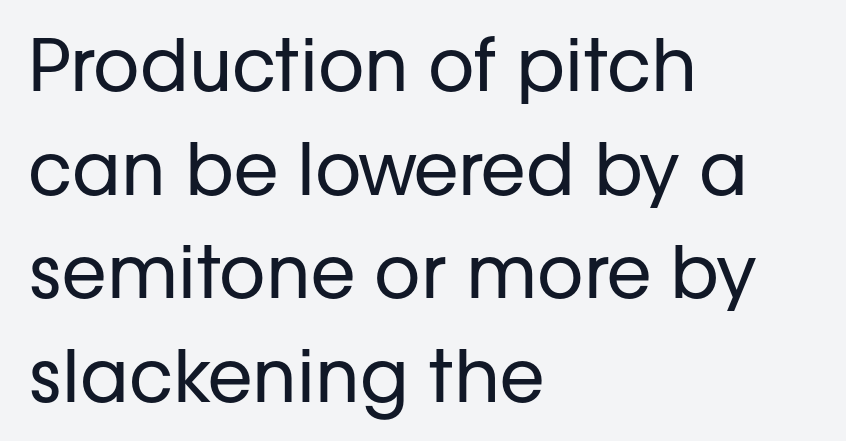
The image shows 72 px regular-weight sans-serif type, upright; set left-aligned, normal line spacing (1.44x), normal letter spacing, not underlined; low stroke contrast and a medium x-height.
